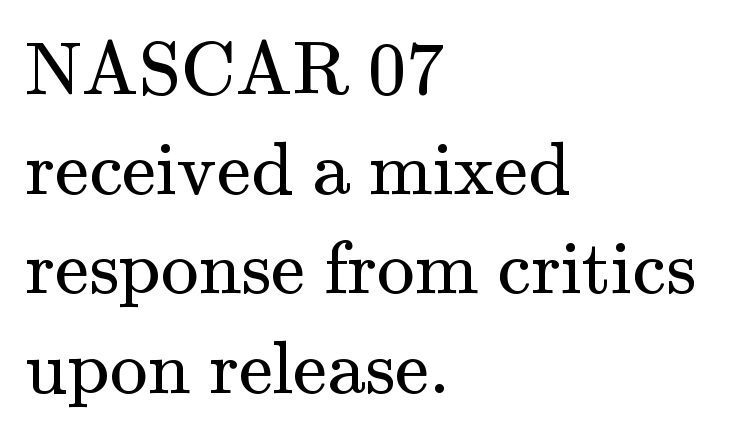
Q: Is the text bold? A: No.
Q: Is the text italic (slanted)? A: No, it is upright.
Q: Is the typeface a serif or a sans-serif typeface? A: Serif.
Q: Is the text underlined? A: No.
Q: How is the paragraph aligned? A: Left-aligned.
Q: Is the spacing between letters normal or unusually wide? A: Normal.
Q: Is the spacing between lines tight, normal or loose? A: Normal.
Q: Width (condensed, normal, or wide)? A: Normal.
Q: Stroke contrast? A: Medium.
Q: x-height? A: Small.
Q: Monospaced? A: No.
